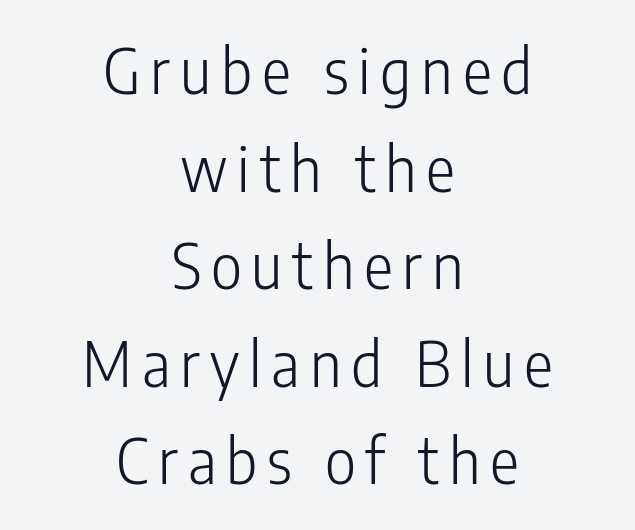
{"serif": "no", "italic": "no", "bold": "no", "weight": "light", "width": "condensed", "stroke_contrast": "low", "x_height": "medium", "monospaced": "no", "underline": "no", "align": "center", "line_spacing": "normal", "line_spacing_ratio": 1.6, "glyph_px": 61}
